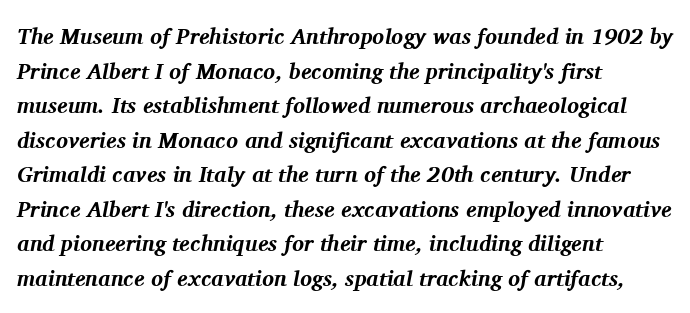
Q: Is the text bold? A: Yes.
Q: Is the text italic (slanted)? A: Yes, it leans right by about 11 degrees.
Q: Is the text underlined? A: No.
Q: How is the paragraph aligned? A: Left-aligned.
Q: Is the spacing between letters normal or unusually wide? A: Normal.
Q: Is the spacing between lines tight, normal or loose? A: Normal.
